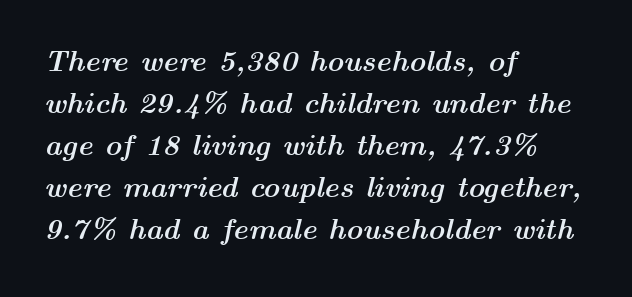
{"italic": "yes", "lean": "right", "slant_degrees": 14, "bold": "yes", "weight": "semibold", "width": "wide", "stroke_contrast": "medium", "x_height": "medium", "monospaced": "no", "underline": "no", "align": "left", "line_spacing": "normal", "line_spacing_ratio": 1.45, "letter_spacing": "normal", "letter_spacing_em": 0.0, "glyph_px": 29}
